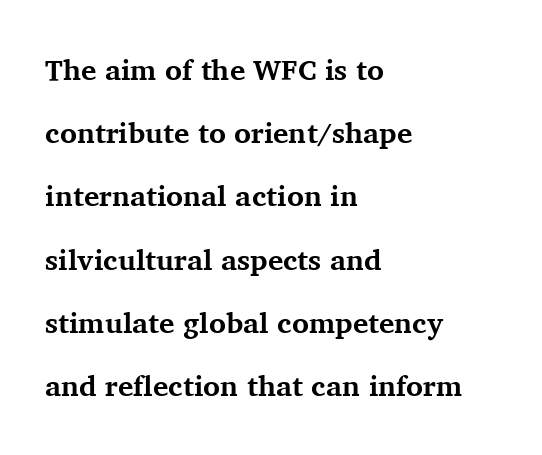
The image shows 29 px bold serif type, upright; set left-aligned, loose line spacing (2.18x), normal letter spacing, not underlined; medium stroke contrast and a medium x-height.
